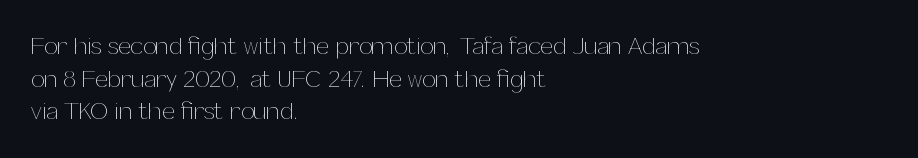
The image shows 24 px text type, upright; set left-aligned, normal line spacing (1.36x), normal letter spacing, not underlined.
